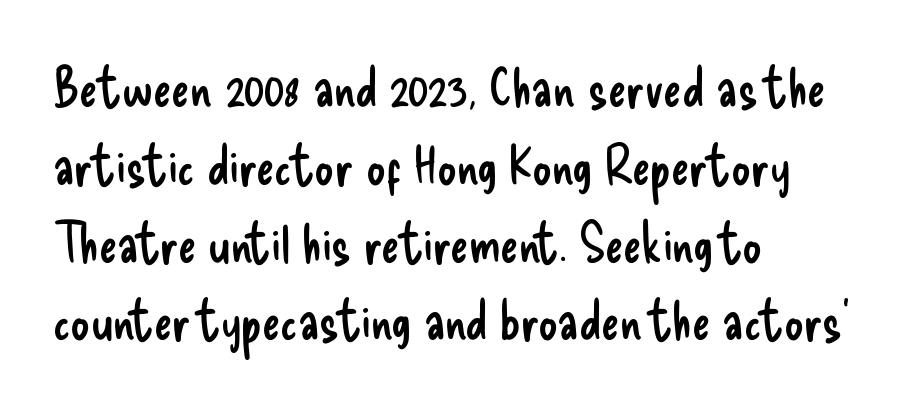
{"serif": "no", "italic": "no", "bold": "no", "weight": "regular", "width": "condensed", "stroke_contrast": "low", "x_height": "small", "monospaced": "no", "underline": "no", "align": "left", "line_spacing": "normal", "line_spacing_ratio": 1.44, "letter_spacing": "normal", "letter_spacing_em": 0.0, "glyph_px": 54}
